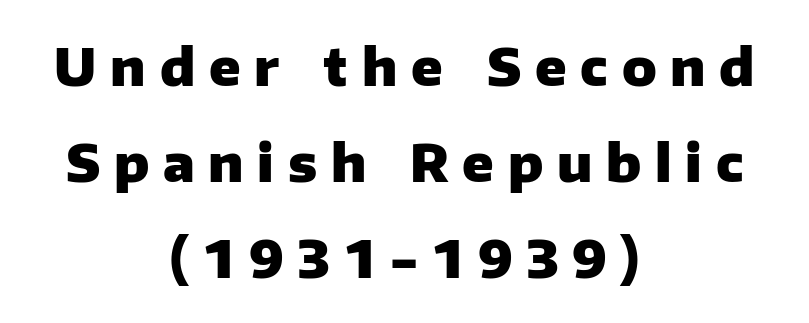
{"serif": "no", "italic": "no", "bold": "yes", "weight": "heavy", "width": "normal", "stroke_contrast": "low", "x_height": "medium", "monospaced": "no", "underline": "no", "align": "center", "line_spacing_ratio": 1.88, "letter_spacing": "wide", "letter_spacing_em": 0.27, "glyph_px": 51}
